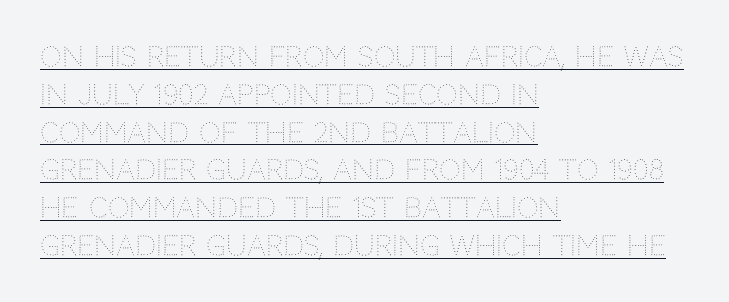
{"italic": "no", "bold": "no", "underline": "yes", "align": "left", "line_spacing": "normal", "line_spacing_ratio": 1.4, "letter_spacing": "normal", "letter_spacing_em": 0.0, "glyph_px": 27}
